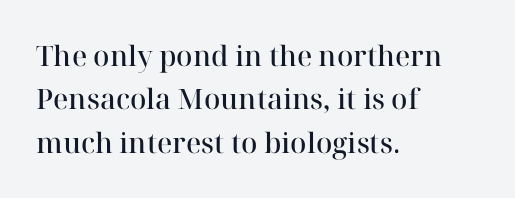
Think of a printed novel: that variable character pitch is what you see here. Only glyphs here, with clear space below each row. A typesetter would call this zero additional tracking. When letters stand straight like this, we call the style roman or upright.
